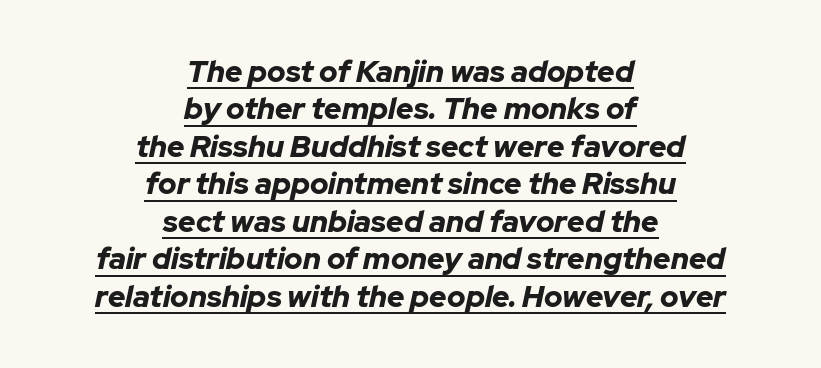
On the weight axis this lands at bold, roughly 700. The letters advance in unequal steps, a hallmark of proportional type. Each word holds together tightly as a unit, with standard inter-letter gaps. Caption: multi-line text, centered on the measure. The glyphs look as if they've been sheared to an angle.
